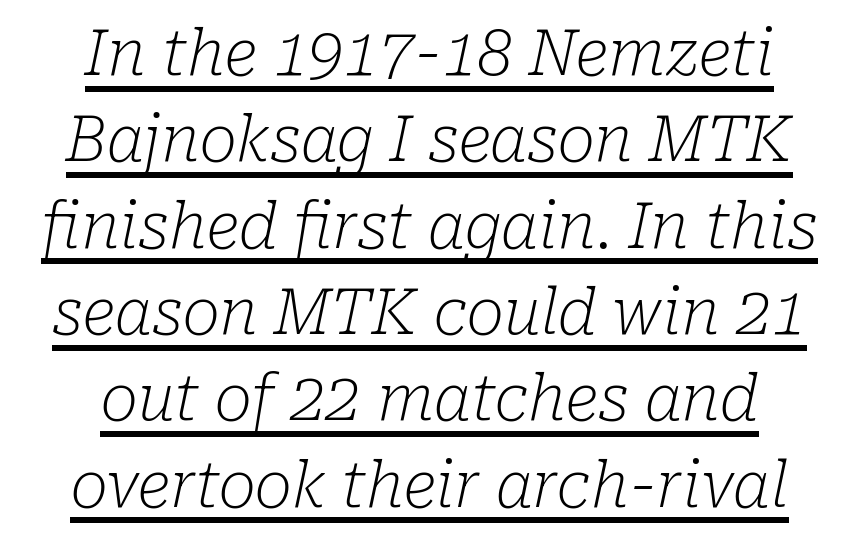
{"serif": "yes", "italic": "yes", "lean": "right", "slant_degrees": 10, "bold": "no", "weight": "light", "width": "normal", "stroke_contrast": "low", "x_height": "medium", "monospaced": "no", "underline": "yes", "align": "center", "line_spacing": "normal", "line_spacing_ratio": 1.37, "letter_spacing": "normal", "letter_spacing_em": 0.0, "glyph_px": 63}
